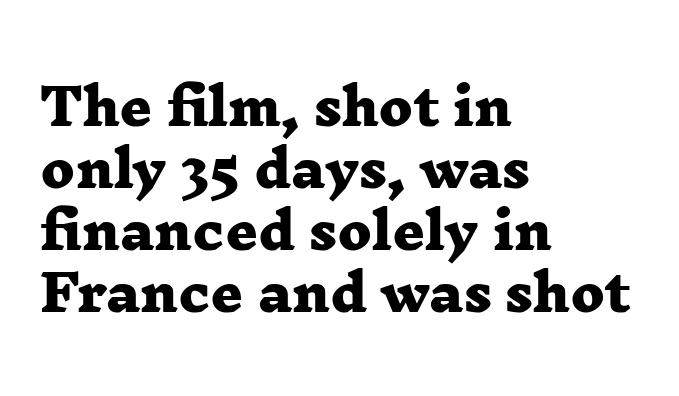
Q: Is the text bold? A: Yes.
Q: Is the typeface a serif or a sans-serif typeface? A: Serif.
Q: Is the text underlined? A: No.
Q: How is the paragraph aligned? A: Left-aligned.
Q: Is the spacing between letters normal or unusually wide? A: Normal.
Q: Width (condensed, normal, or wide)? A: Wide.
Q: Stroke contrast? A: Low.
Q: x-height? A: Medium.
Q: Monospaced? A: No.
